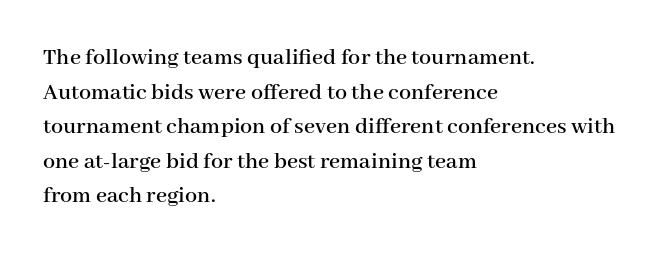
{"italic": "no", "underline": "no", "align": "left", "line_spacing": "normal", "line_spacing_ratio": 1.44, "letter_spacing": "normal", "letter_spacing_em": 0.0, "glyph_px": 24}
